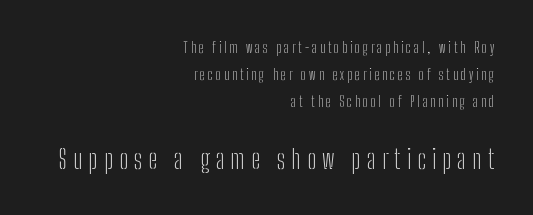
The image shows 27 px text type, upright; set right-aligned, loose line spacing (1.94x), unusually wide letter spacing (+0.22 em), not underlined; the second (bottom) block is 1.93x larger.
